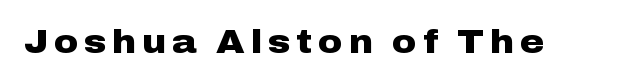
Heavy, bold letterforms. Italic: no, the glyphs are upright roman. Unmarked baselines from the first word to the last. The face used here is proportionally spaced, like ordinary book or web type. The designer went with a sans here, leaving each stem footless.
